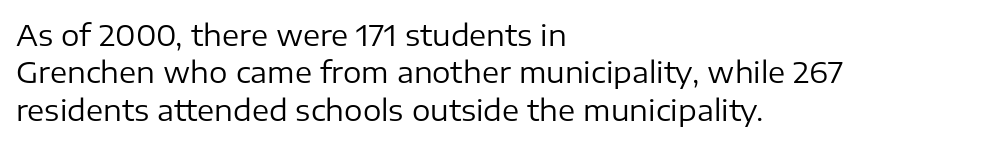
{"serif": "no", "italic": "no", "bold": "no", "weight": "regular", "width": "normal", "stroke_contrast": "low", "x_height": "medium", "monospaced": "no", "underline": "no", "align": "left", "line_spacing": "normal", "line_spacing_ratio": 1.29, "letter_spacing": "normal", "letter_spacing_em": 0.0, "glyph_px": 29}
